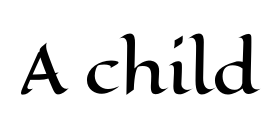
Q: Is the text italic (slanted)? A: No, it is upright.
Q: Is the text underlined? A: No.
Q: Is the spacing between letters normal or unusually wide? A: Normal.
Q: Width (condensed, normal, or wide)? A: Wide.
Q: Stroke contrast? A: High.
Q: x-height? A: Medium.
Q: Monospaced? A: No.
